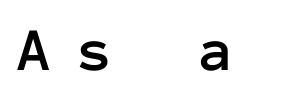
{"italic": "no", "width": "normal", "stroke_contrast": "low", "x_height": "medium", "monospaced": "yes", "underline": "no", "letter_spacing": "wide", "letter_spacing_em": 0.43, "glyph_px": 62}
